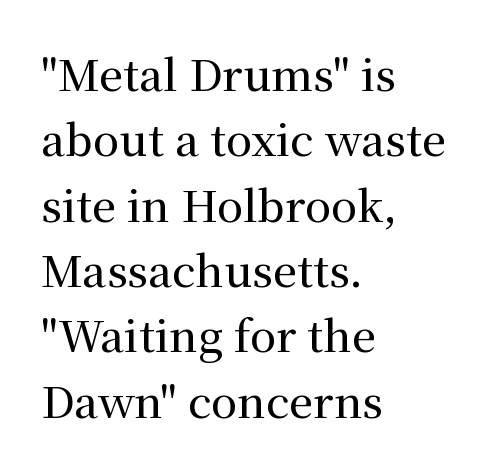
{"serif": "yes", "italic": "no", "width": "normal", "stroke_contrast": "medium", "x_height": "medium", "monospaced": "no", "underline": "no", "align": "left", "line_spacing": "normal", "line_spacing_ratio": 1.52, "letter_spacing": "normal", "letter_spacing_em": 0.0, "glyph_px": 43}
